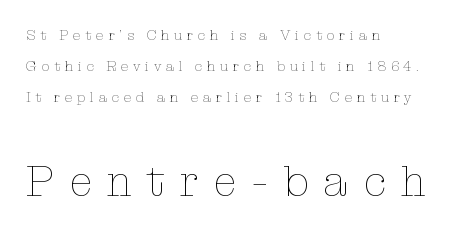
{"italic": "no", "bold": "no", "weight": "thin", "width": "normal", "stroke_contrast": "low", "x_height": "medium", "monospaced": "no", "underline": "no", "align": "left", "line_spacing": "loose", "line_spacing_ratio": 2.2, "letter_spacing": "wide", "letter_spacing_em": 0.34, "larger_block": "second", "size_ratio": 3.07, "glyph_px": 43}
